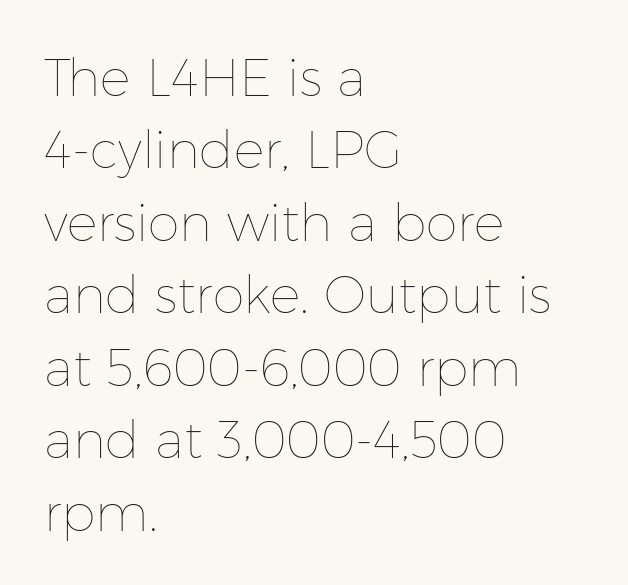
Q: Is the text bold? A: No.
Q: Is the text italic (slanted)? A: No, it is upright.
Q: Is the text underlined? A: No.
Q: How is the paragraph aligned? A: Left-aligned.
Q: Is the spacing between letters normal or unusually wide? A: Normal.
Q: Is the spacing between lines tight, normal or loose? A: Normal.
Q: Width (condensed, normal, or wide)? A: Normal.
Q: Stroke contrast? A: Low.
Q: x-height? A: Medium.
Q: Monospaced? A: No.
